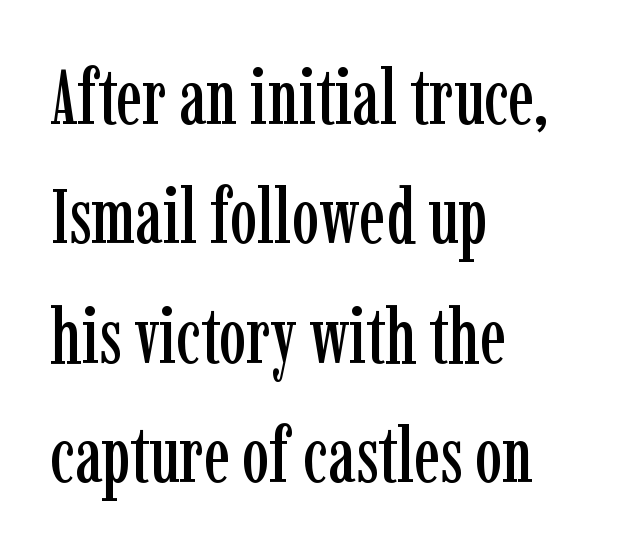
Q: Is the text italic (slanted)? A: No, it is upright.
Q: Is the typeface a serif or a sans-serif typeface? A: Serif.
Q: Is the text underlined? A: No.
Q: How is the paragraph aligned? A: Left-aligned.
Q: Is the spacing between letters normal or unusually wide? A: Normal.
Q: Is the spacing between lines tight, normal or loose? A: Normal.
Q: Width (condensed, normal, or wide)? A: Condensed.
Q: Stroke contrast? A: Low.
Q: x-height? A: Medium.
Q: Monospaced? A: No.
